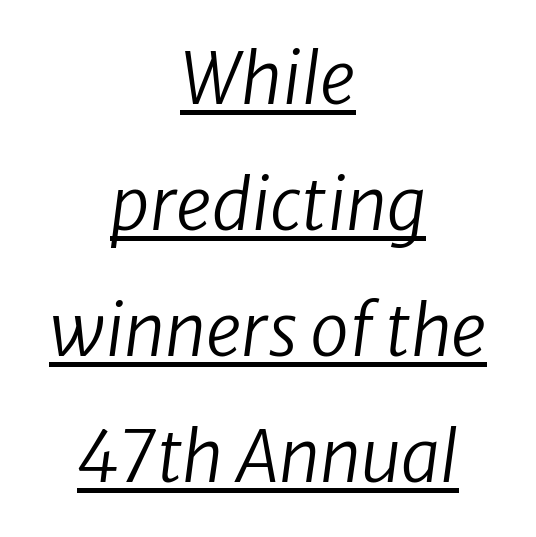
The image shows 70 px regular-weight sans-serif type; set centered, line spacing 1.8x, normal letter spacing, underlined; low stroke contrast and a medium x-height.
